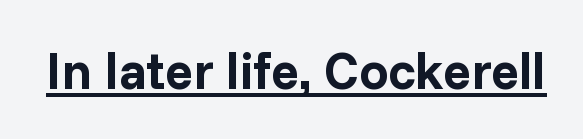
{"serif": "no", "italic": "no", "bold": "yes", "weight": "bold", "width": "normal", "stroke_contrast": "low", "x_height": "medium", "monospaced": "no", "underline": "yes", "letter_spacing": "normal", "letter_spacing_em": 0.0, "glyph_px": 52}
